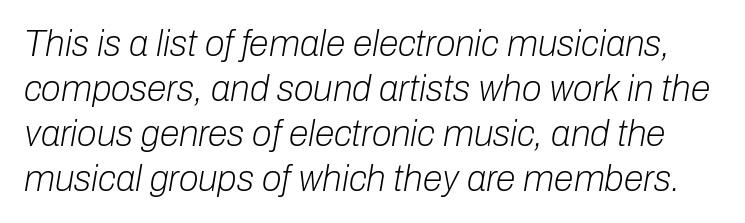
Words appear dense and cohesive because spacing is normal. Is this a heavy cut? Hardly; it is regular or lighter. Underlining? Definitely not there. Character widths vary here, with narrow letters taking less room than wide ones.
